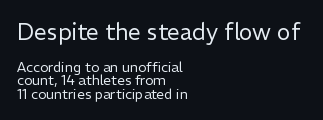
One glance says dense: line gaps are narrower than usual. Typesetter's note — upper block bumped up in size, lower block left smaller. Spacing between characters is what you'd get straight out of the box. All the whitespace from short lines collects on the right. Weight: regular or lighter. Do the letters lean? They stand straight.
